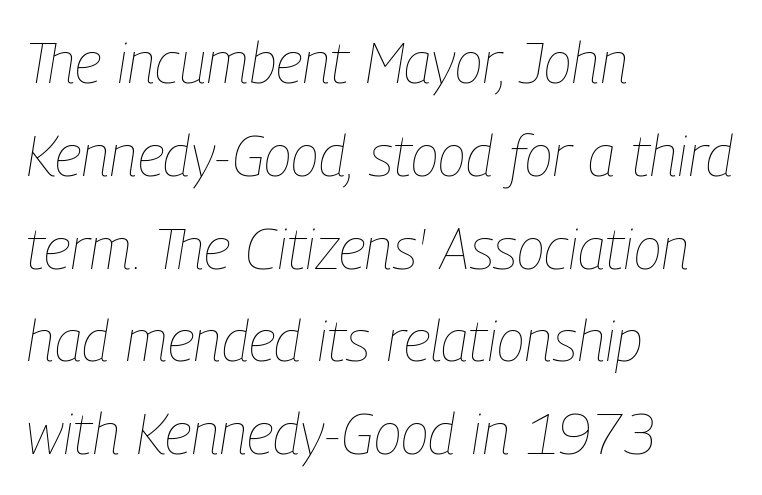
Q: Is the text bold? A: No.
Q: Is the text italic (slanted)? A: Yes, it leans right by about 9 degrees.
Q: Is the text underlined? A: No.
Q: How is the paragraph aligned? A: Left-aligned.
Q: Is the spacing between letters normal or unusually wide? A: Normal.
Q: Is the spacing between lines tight, normal or loose? A: Normal.
Q: Width (condensed, normal, or wide)? A: Condensed.
Q: Stroke contrast? A: Low.
Q: x-height? A: Medium.
Q: Monospaced? A: No.
